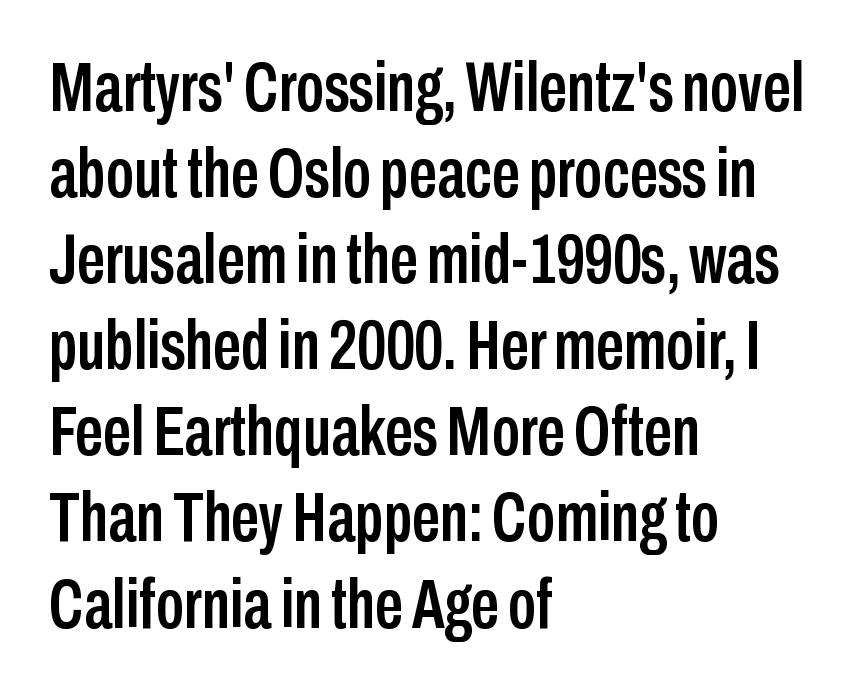
The glyphs are unaccompanied by any horizontal stroke below them. Observe the absence of serifs on each vertical stroke in this sample. Does the copy run flush right? No — it runs flush left. Varying glyph widths throughout — classic text-font behaviour. Compared with typical body copy, the letter spacing here is the same.
